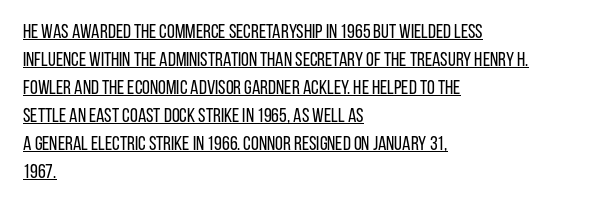
Standard letterfit; no display-style spreading of the glyphs. Tall strokes in this sample are plumb rather than angled. Glance below the letters and you will spot a drawn line. The lines sit at an ordinary, default distance from one another.
